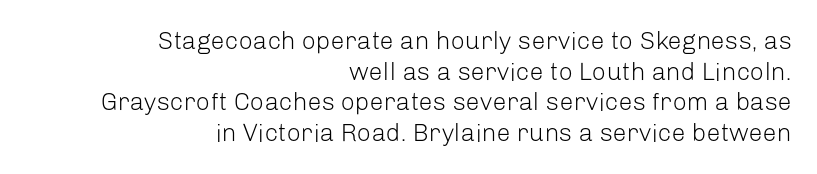
The image shows 25 px text type, upright; set right-aligned, line spacing 1.23x, normal letter spacing, not underlined.
